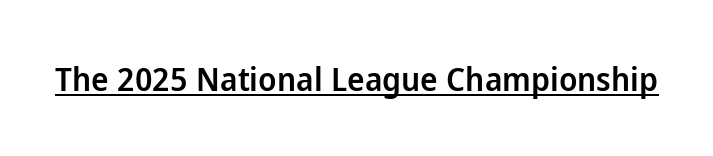
Q: Is the text bold? A: Semi-bold.
Q: Is the text italic (slanted)? A: No, it is upright.
Q: Is the typeface a serif or a sans-serif typeface? A: Sans-serif.
Q: Is the text underlined? A: Yes.
Q: Is the spacing between letters normal or unusually wide? A: Normal.
Q: Width (condensed, normal, or wide)? A: Normal.
Q: Stroke contrast? A: Low.
Q: x-height? A: Medium.
Q: Monospaced? A: No.
